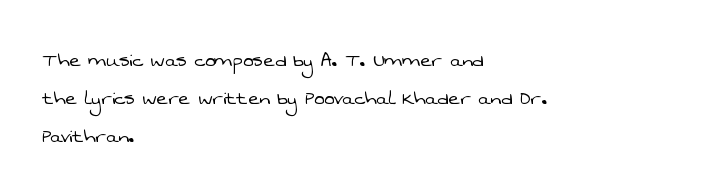
Q: Is the text bold? A: No.
Q: Is the text underlined? A: No.
Q: How is the paragraph aligned? A: Left-aligned.
Q: Is the spacing between letters normal or unusually wide? A: Normal.
Q: Is the spacing between lines tight, normal or loose? A: Normal.
